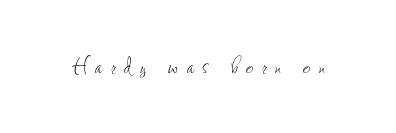
{"bold": "no", "underline": "no", "letter_spacing": "wide", "letter_spacing_em": 0.33, "glyph_px": 26}
